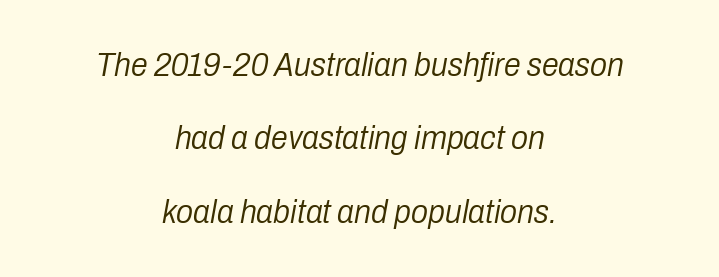
{"italic": "yes", "lean": "right", "slant_degrees": 10, "bold": "no", "weight": "light", "width": "condensed", "stroke_contrast": "low", "x_height": "medium", "monospaced": "no", "underline": "no", "align": "center", "line_spacing": "loose", "line_spacing_ratio": 2.16, "letter_spacing": "normal", "letter_spacing_em": 0.0, "glyph_px": 34}
